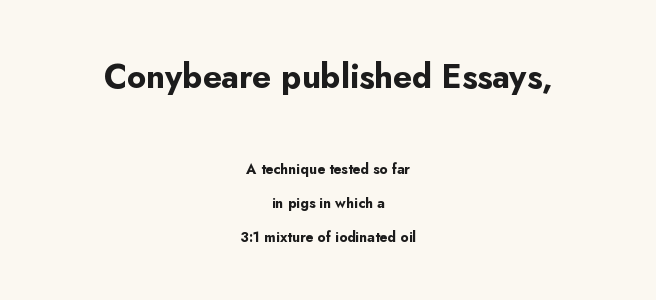
The image shows 33 px bold sans-serif type, upright; set centered, loose line spacing (2.43x), normal letter spacing, not underlined; the first (top) block is 2.36x larger; low stroke contrast and a small x-height.
